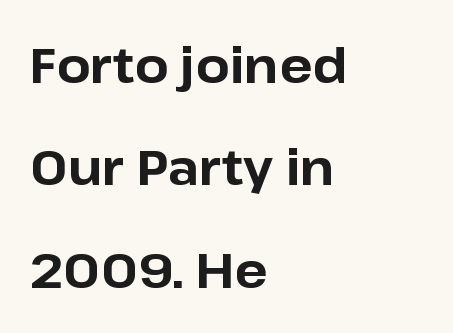
{"serif": "no", "italic": "no", "bold": "yes", "weight": "bold", "width": "normal", "stroke_contrast": "low", "x_height": "medium", "monospaced": "no", "underline": "no", "align": "left", "line_spacing": "loose", "line_spacing_ratio": 2.09, "letter_spacing": "normal", "letter_spacing_em": 0.0, "glyph_px": 49}
